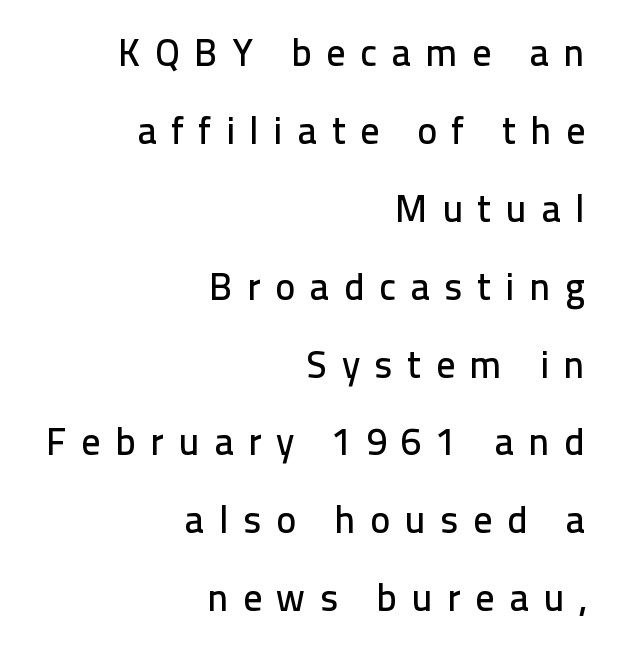
The image shows 38 px sans-serif type, upright; set right-aligned, loose line spacing (2.05x), unusually wide letter spacing (+0.38 em), not underlined; low stroke contrast and a medium x-height.
